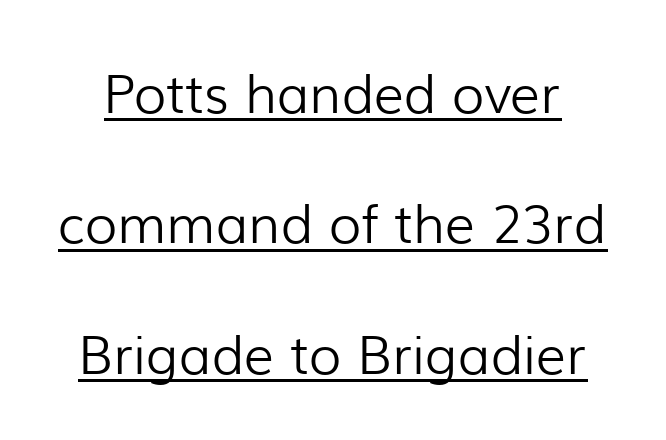
Every word sits above its own underline. Ordinary non-slanted type is in use. The typeface chosen for these lines omits serifs. Between one letter and the next there's only the usual sliver of space.
